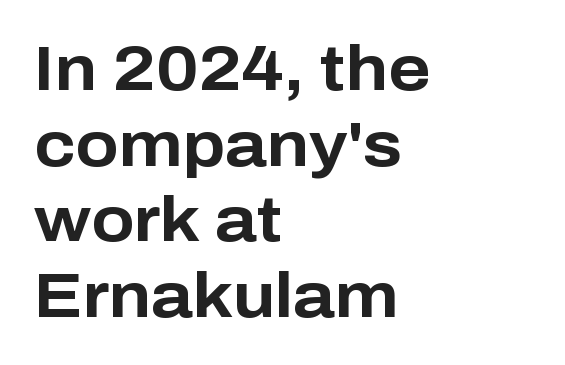
The image shows 63 px bold sans-serif type, upright; set left-aligned, line spacing 1.2x, normal letter spacing, not underlined; low stroke contrast and a medium x-height.
